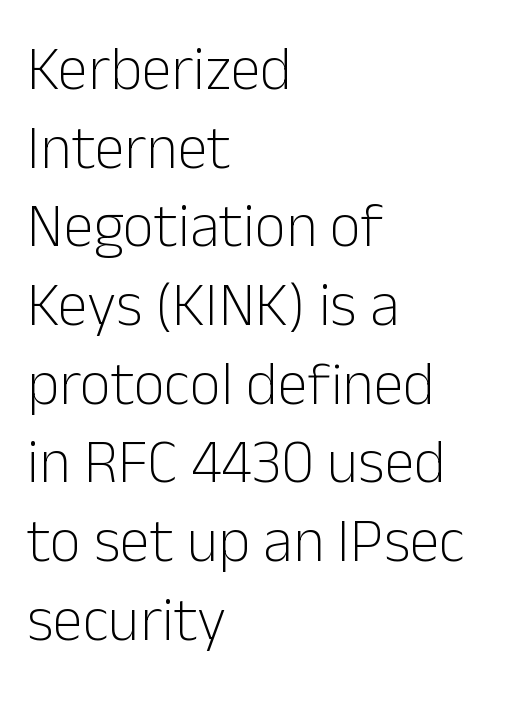
The image shows 61 px light sans-serif type, upright; set left-aligned, normal line spacing (1.29x), normal letter spacing, not underlined; low stroke contrast and a medium x-height.
